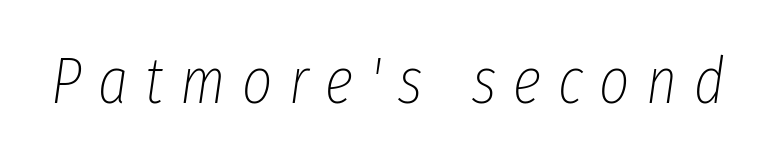
Nothing heavy about these letters — not bold at all. Varying glyph widths throughout — classic text-font behaviour. The specimen omits any rule beneath the text block's lines. Quick note: italic. Students, note that the glyphs here are deliberately spaced far apart.
